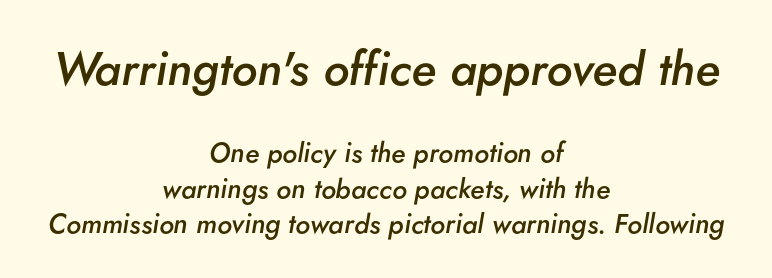
The image shows 47 px semibold type, italic (leaning right); set centered, normal line spacing (1.31x), normal letter spacing, not underlined; the first (top) block is 1.74x larger; low stroke contrast and a small x-height.
